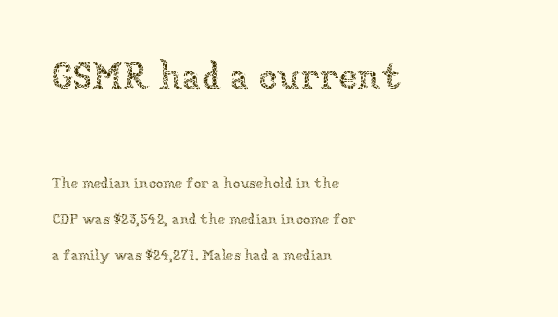
{"italic": "no", "bold": "no", "weight": "thin", "width": "normal", "stroke_contrast": "low", "x_height": "medium", "monospaced": "no", "underline": "no", "align": "left", "line_spacing": "loose", "line_spacing_ratio": 2.39, "letter_spacing": "normal", "letter_spacing_em": 0.0, "larger_block": "first", "size_ratio": 2.53, "glyph_px": 38}
